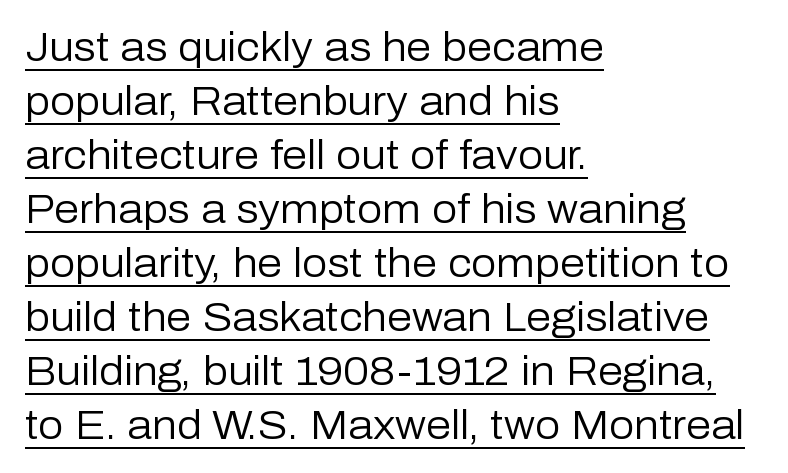
Q: Is the text bold? A: No.
Q: Is the text italic (slanted)? A: No, it is upright.
Q: Is the typeface a serif or a sans-serif typeface? A: Sans-serif.
Q: Is the text underlined? A: Yes.
Q: How is the paragraph aligned? A: Left-aligned.
Q: Is the spacing between letters normal or unusually wide? A: Normal.
Q: Is the spacing between lines tight, normal or loose? A: Normal.
Q: Width (condensed, normal, or wide)? A: Normal.
Q: Stroke contrast? A: Low.
Q: x-height? A: Medium.
Q: Monospaced? A: No.
